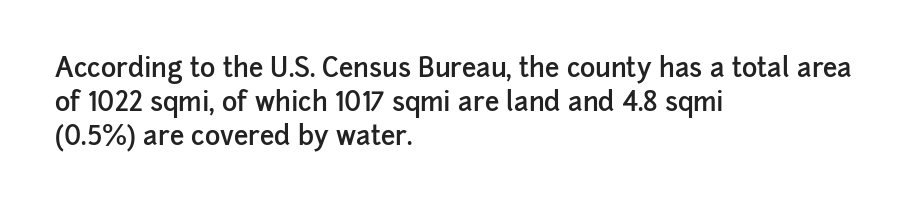
Q: Is the text bold? A: Semi-bold.
Q: Is the text italic (slanted)? A: No, it is upright.
Q: Is the text underlined? A: No.
Q: How is the paragraph aligned? A: Left-aligned.
Q: Is the spacing between letters normal or unusually wide? A: Normal.
Q: Is the spacing between lines tight, normal or loose? A: Normal.
